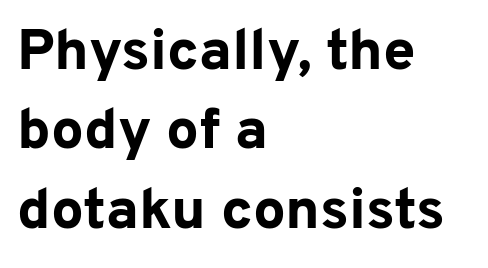
The image shows 58 px bold sans-serif type, upright; set left-aligned, normal line spacing (1.37x), normal letter spacing, not underlined; low stroke contrast and a medium x-height.
